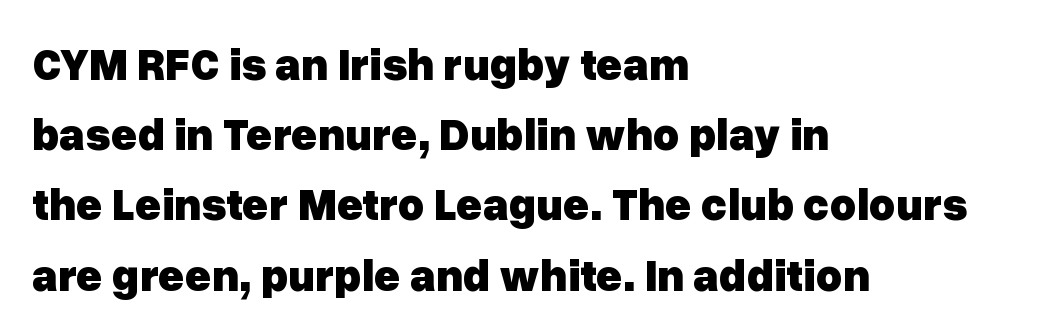
Here the designer chose a conventional face with non-uniform glyph widths. Baseline-to-baseline distance is the conventional proportion of letter height. The face used here is rendered with its standard letterfit. Heavy, bold letterforms.
